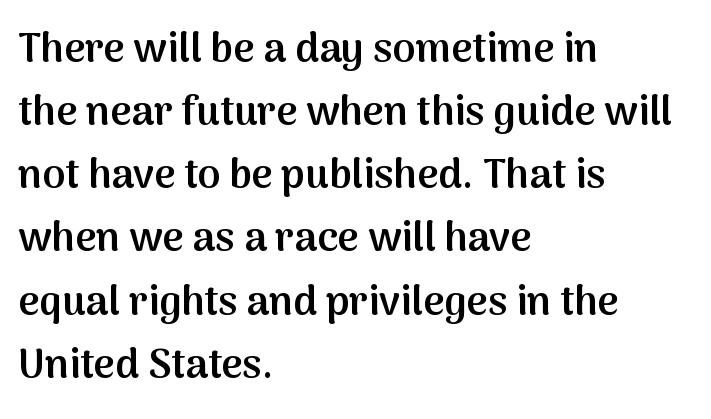
Q: Is the text bold? A: Semi-bold.
Q: Is the text italic (slanted)? A: No, it is upright.
Q: Is the typeface a serif or a sans-serif typeface? A: Sans-serif.
Q: Is the text underlined? A: No.
Q: How is the paragraph aligned? A: Left-aligned.
Q: Is the spacing between letters normal or unusually wide? A: Normal.
Q: Is the spacing between lines tight, normal or loose? A: Normal.
Q: Width (condensed, normal, or wide)? A: Normal.
Q: Stroke contrast? A: Medium.
Q: x-height? A: Medium.
Q: Monospaced? A: No.
